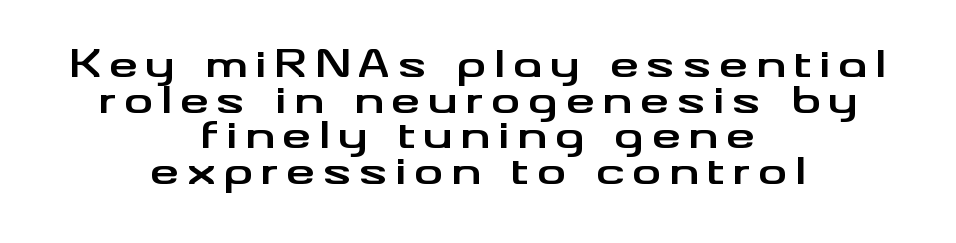
Rows of type sit shoulder to shoulder in the vertical direction. These lines stack symmetrically, like a column narrowing and widening about its center. I'd call this a sans setting — the letters go barefoot. Letters rest on an invisible, unmarked baseline. The line texture is sparse and dotted thanks to wide tracking. If you drew a line through each stem, it would be perfectly vertical.
